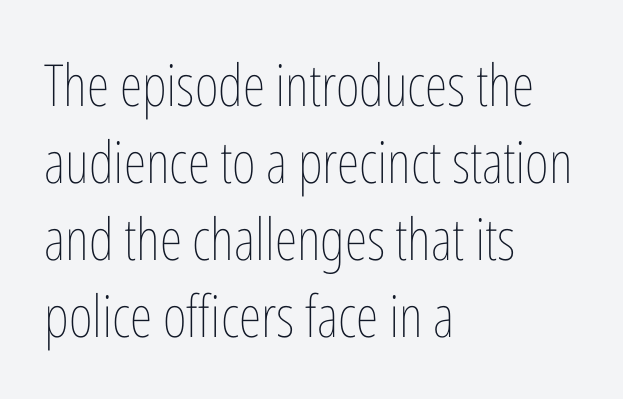
Underlining? Definitely not there. Notice how descenders clear the ascenders below comfortably — that's standard leading. This sample has the flowing, uneven cadence of proportional lettering. Line beginnings align vertically; line endings do not. Letters have the restrained weight of plain body copy at most.
